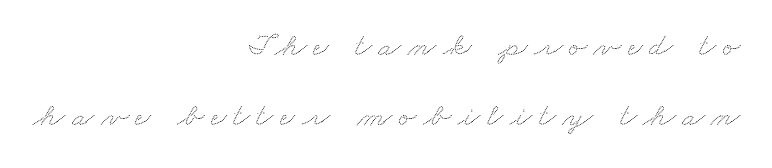
{"width": "wide", "stroke_contrast": "low", "x_height": "small", "monospaced": "no", "underline": "no", "align": "right", "line_spacing": "loose", "line_spacing_ratio": 2.12, "letter_spacing": "wide", "letter_spacing_em": 0.2, "glyph_px": 33}
